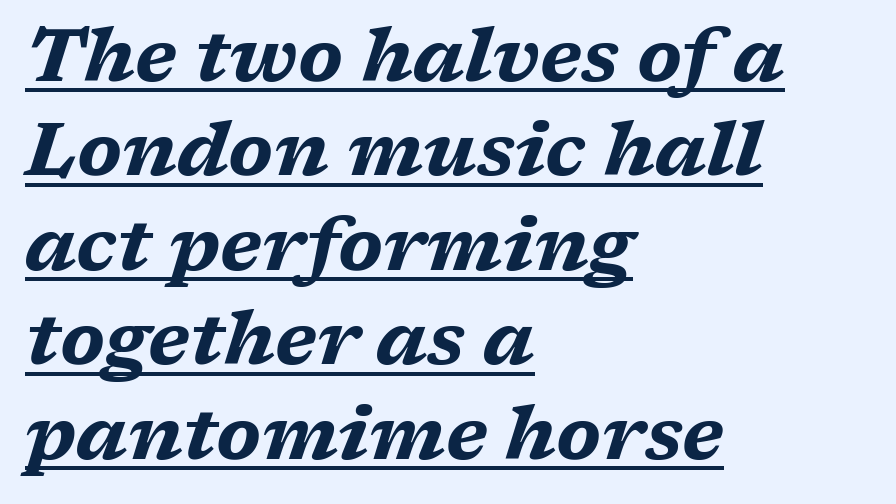
Designer's note — italics engaged. The passage shown is underscored from start to finish. The rendering uses natural spacing where letterforms have individual widths. Baseline-to-baseline distance is the conventional proportion of letter height. Alignment: flush left.
